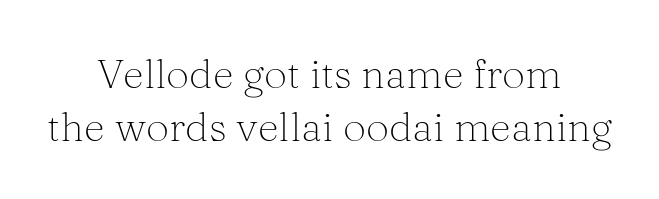
Q: Is the text bold? A: No.
Q: Is the text italic (slanted)? A: No, it is upright.
Q: Is the typeface a serif or a sans-serif typeface? A: Serif.
Q: Is the text underlined? A: No.
Q: How is the paragraph aligned? A: Centered.
Q: Is the spacing between letters normal or unusually wide? A: Normal.
Q: Is the spacing between lines tight, normal or loose? A: Normal.
Q: Width (condensed, normal, or wide)? A: Normal.
Q: Stroke contrast? A: Medium.
Q: x-height? A: Medium.
Q: Monospaced? A: No.
